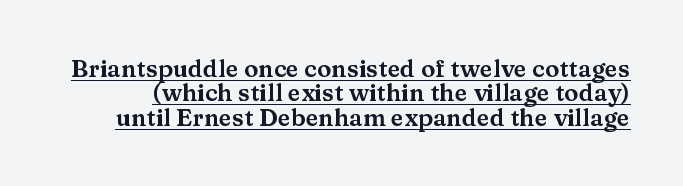
The image shows 24 px text type, upright; set tight line spacing (1.02x), normal letter spacing, underlined.
